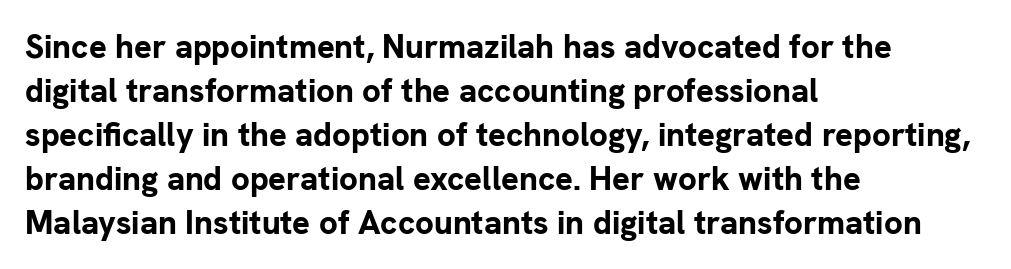
Do the characters align in a grid? No, the font is proportional. In terms of letterform style, serifs are entirely absent. The face used here has the dense, thick strokes of a bold. The rendering keeps characters at their native spacing.
